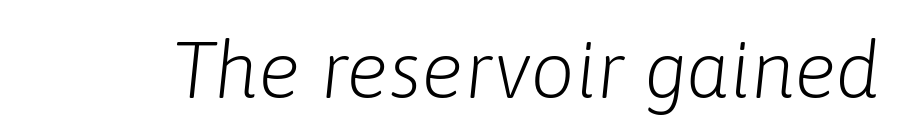
{"italic": "yes", "lean": "right", "slant_degrees": 6, "bold": "no", "weight": "light", "width": "normal", "stroke_contrast": "low", "x_height": "medium", "monospaced": "no", "underline": "no", "letter_spacing": "normal", "letter_spacing_em": 0.0, "glyph_px": 79}
